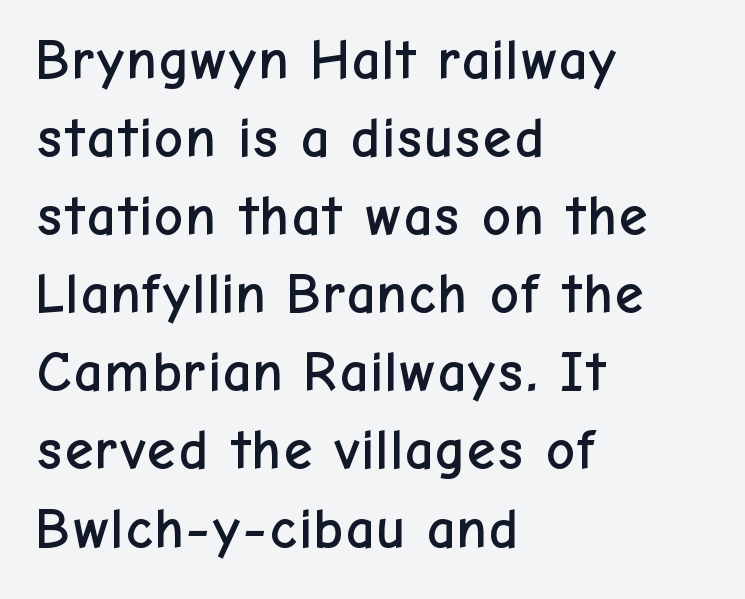
{"serif": "no", "italic": "no", "width": "normal", "stroke_contrast": "low", "x_height": "medium", "monospaced": "no", "underline": "no", "align": "left", "line_spacing": "normal", "line_spacing_ratio": 1.37, "letter_spacing": "normal", "letter_spacing_em": 0.0, "glyph_px": 57}
